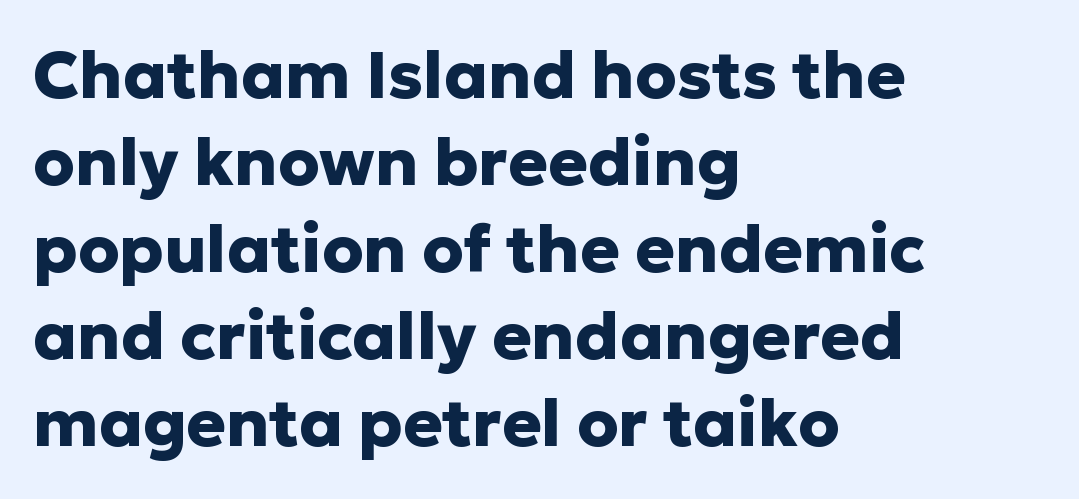
{"serif": "no", "italic": "no", "bold": "yes", "weight": "heavy", "width": "normal", "stroke_contrast": "low", "x_height": "medium", "monospaced": "no", "underline": "no", "align": "left", "line_spacing": "normal", "line_spacing_ratio": 1.32, "letter_spacing": "normal", "letter_spacing_em": 0.0, "glyph_px": 66}
